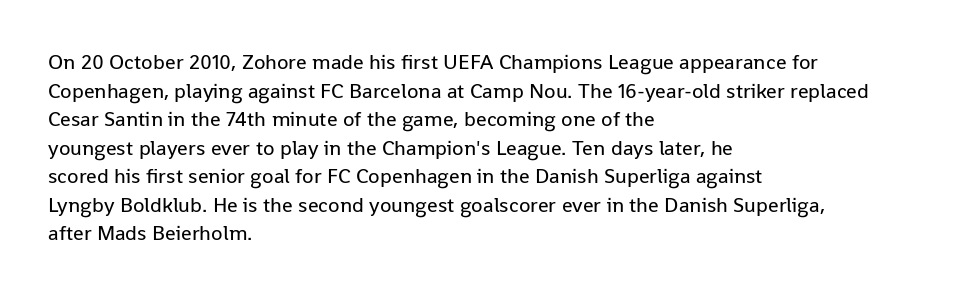
The image shows 21 px text type, upright; set left-aligned, normal line spacing (1.36x), normal letter spacing, not underlined.
